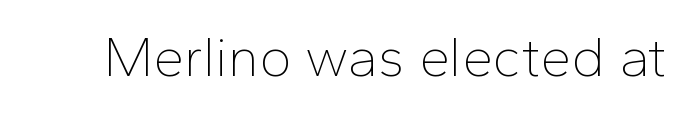
The strokes are not fattened; the text isn't bold. The letters sit at their default tracking, neither squeezed nor spread. Rule under the text: the space is simply empty. Spacing verdict: proportional, widths tailored to each character. You can tell from the bare stems that sans-serif type was used. The specimen reads as upright at a glance.
